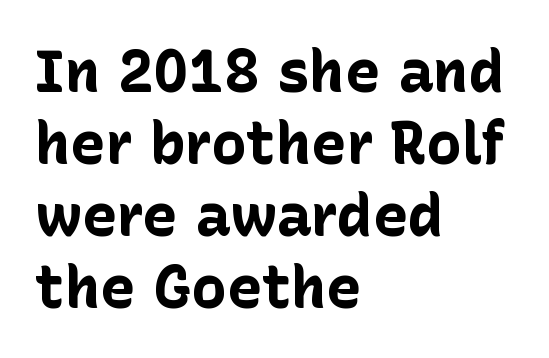
{"serif": "no", "italic": "no", "bold": "yes", "weight": "bold", "width": "normal", "stroke_contrast": "low", "x_height": "medium", "monospaced": "no", "underline": "no", "align": "left", "line_spacing_ratio": 1.22, "letter_spacing": "normal", "letter_spacing_em": 0.0, "glyph_px": 59}
